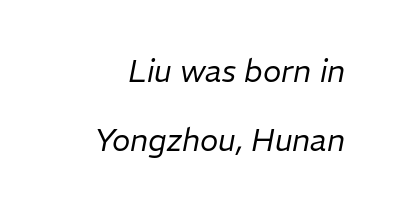
Q: Is the text bold? A: No.
Q: Is the text italic (slanted)? A: Yes, it leans right by about 11 degrees.
Q: Is the text underlined? A: No.
Q: Is the spacing between letters normal or unusually wide? A: Normal.
Q: Is the spacing between lines tight, normal or loose? A: Loose.
Q: Width (condensed, normal, or wide)? A: Normal.
Q: Stroke contrast? A: Low.
Q: x-height? A: Medium.
Q: Monospaced? A: No.
